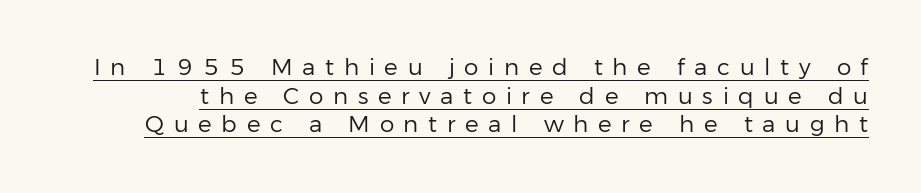
Q: Is the text bold? A: No.
Q: Is the text italic (slanted)? A: No, it is upright.
Q: Is the text underlined? A: Yes.
Q: Is the spacing between letters normal or unusually wide? A: Unusually wide.
